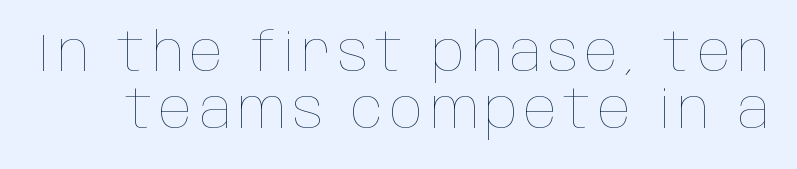
The image shows 54 px thin, condensed type, upright; set tight line spacing (1.05x), not underlined; low stroke contrast and a large x-height.
